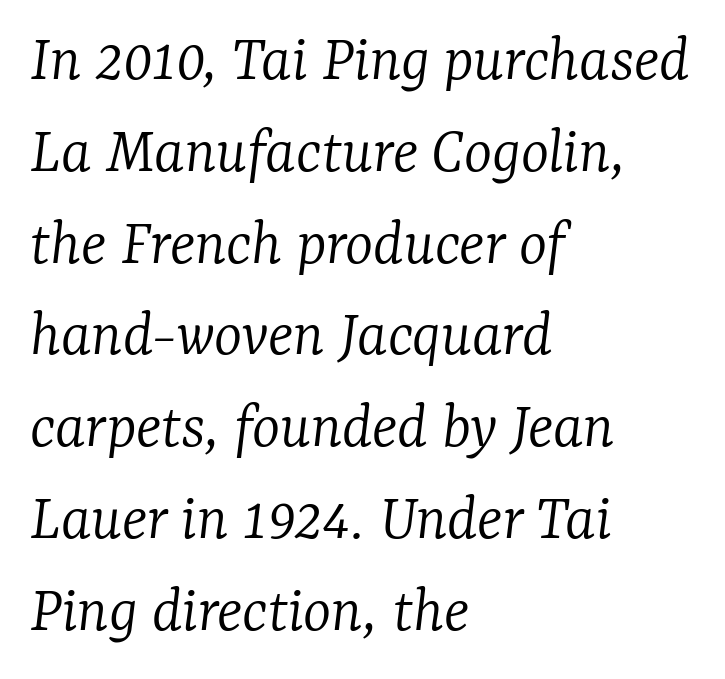
{"serif": "yes", "italic": "yes", "lean": "right", "slant_degrees": 7, "bold": "no", "weight": "light", "width": "normal", "stroke_contrast": "low", "x_height": "medium", "monospaced": "no", "underline": "no", "align": "left", "line_spacing": "normal", "line_spacing_ratio": 1.37, "letter_spacing": "normal", "letter_spacing_em": 0.0, "glyph_px": 67}
